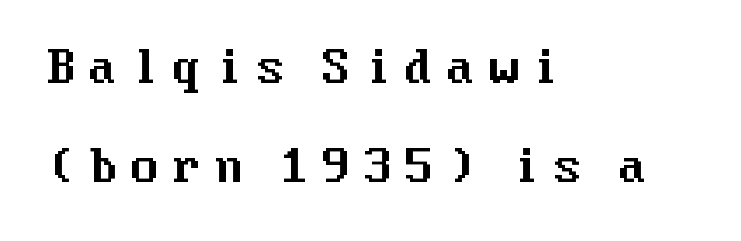
{"serif": "no", "italic": "no", "width": "normal", "stroke_contrast": "medium", "x_height": "medium", "underline": "no", "align": "left", "line_spacing": "loose", "line_spacing_ratio": 2.2, "letter_spacing": "wide", "letter_spacing_em": 0.24, "glyph_px": 45}
